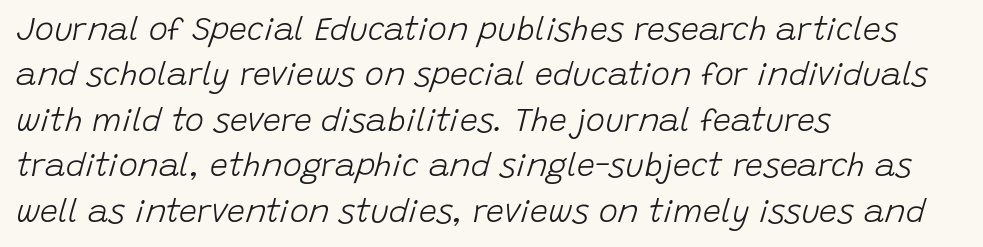
{"italic": "yes", "lean": "right", "slant_degrees": 15, "bold": "no", "weight": "light", "width": "normal", "stroke_contrast": "low", "x_height": "large", "monospaced": "no", "underline": "no", "align": "left", "line_spacing": "normal", "line_spacing_ratio": 1.42, "letter_spacing": "normal", "letter_spacing_em": 0.0, "glyph_px": 32}
